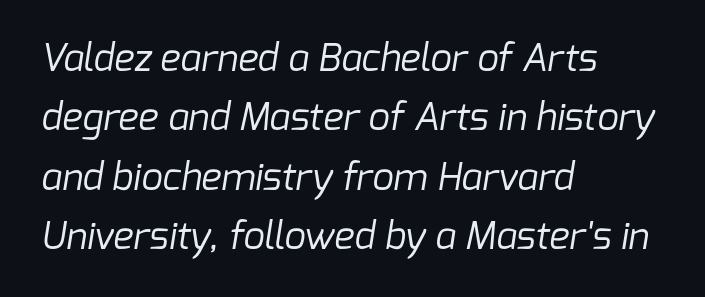
Unbolded letterforms with no extra heft. Classification — sans serif. Between one letter and the next there's only the usual sliver of space. The string is rendered with underlining switched off. Typeset ragged right — the left edge is the straight one.
